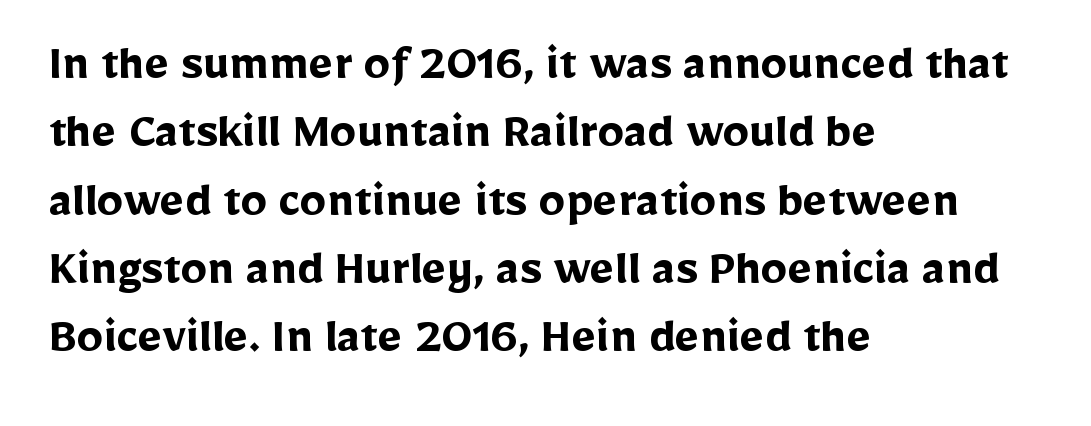
Q: Is the text bold? A: Yes.
Q: Is the text italic (slanted)? A: No, it is upright.
Q: Is the typeface a serif or a sans-serif typeface? A: Sans-serif.
Q: Is the text underlined? A: No.
Q: How is the paragraph aligned? A: Left-aligned.
Q: Is the spacing between letters normal or unusually wide? A: Normal.
Q: Is the spacing between lines tight, normal or loose? A: Normal.
Q: Width (condensed, normal, or wide)? A: Normal.
Q: Stroke contrast? A: Low.
Q: x-height? A: Medium.
Q: Monospaced? A: No.
